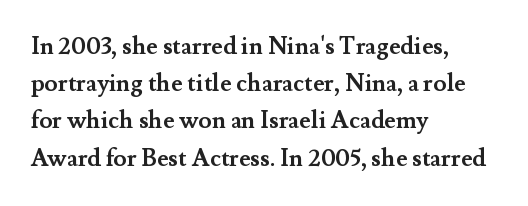
The passage shown has conventional tracking throughout. Underline: absent. The lines in this sample share a left origin and differ only in where they stop. These lines carry a lot of weight — the face is fully bold. Leading: standard. Characters remain perfectly vertical along every line.
